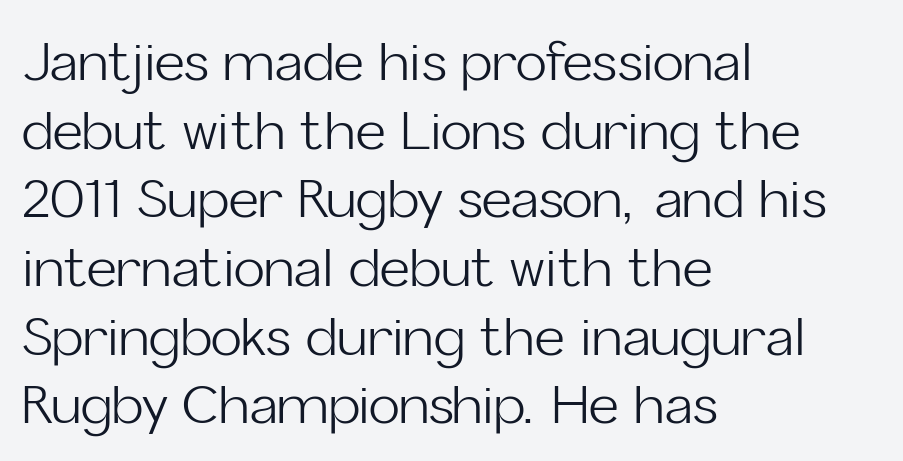
The letters stand upright; this is a roman face. The text was rendered using a sans face with plain stroke endings. The glyphs are unaccompanied by any horizontal stroke below them. Compared with a typical body face, this is equally light or lighter still.
